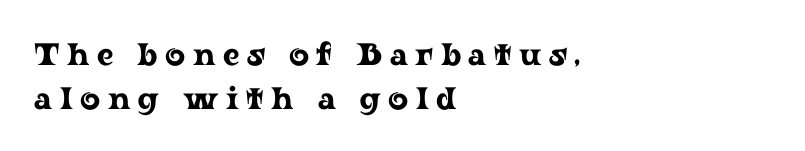
Short note: letters widely spaced. The zone under the glyphs is completely vacant. Nope, not italic — everything's standing straight. One glance says typical: line gaps are just what's usual.
